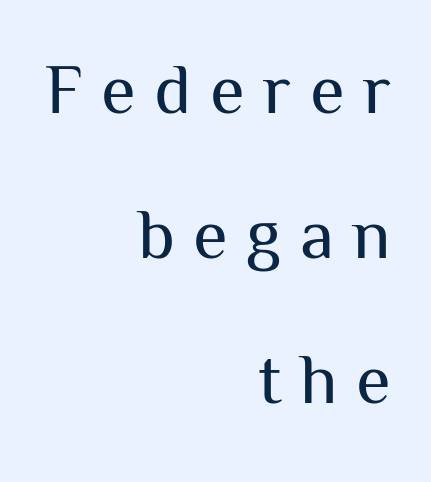
Q: Is the text bold? A: No.
Q: Is the text italic (slanted)? A: No, it is upright.
Q: Is the typeface a serif or a sans-serif typeface? A: Sans-serif.
Q: Is the text underlined? A: No.
Q: How is the paragraph aligned? A: Right-aligned.
Q: Is the spacing between letters normal or unusually wide? A: Unusually wide.
Q: Is the spacing between lines tight, normal or loose? A: Loose.
Q: Width (condensed, normal, or wide)? A: Normal.
Q: Stroke contrast? A: Medium.
Q: x-height? A: Medium.
Q: Monospaced? A: No.
